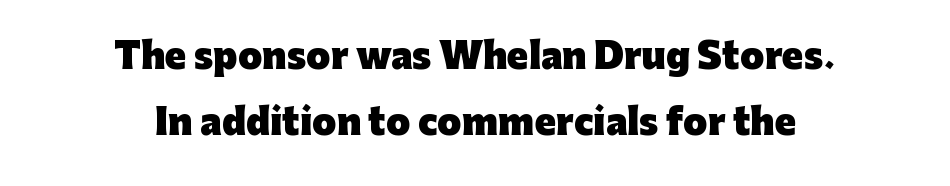
The image shows 35 px heavy sans-serif type, upright; set centered, line spacing 1.89x, normal letter spacing, not underlined; low stroke contrast and a medium x-height.
